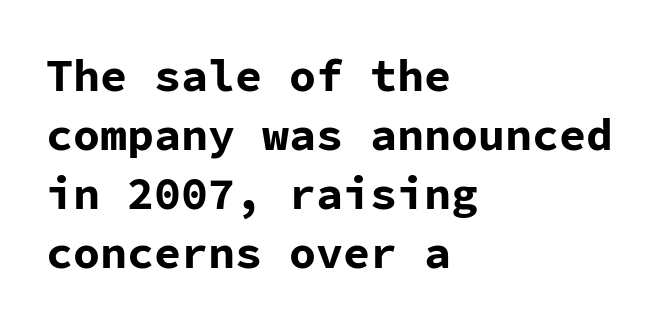
Only glyphs here, with clear space below each row. Line beginnings align vertically; line endings do not. Examine the stroke ends and you'll find no serifs. The rendering uses a bold face; every stroke is thick and dark. In terms of posture, this sample is upright. A typesetter would call this monospace, since all characters share one set width.
